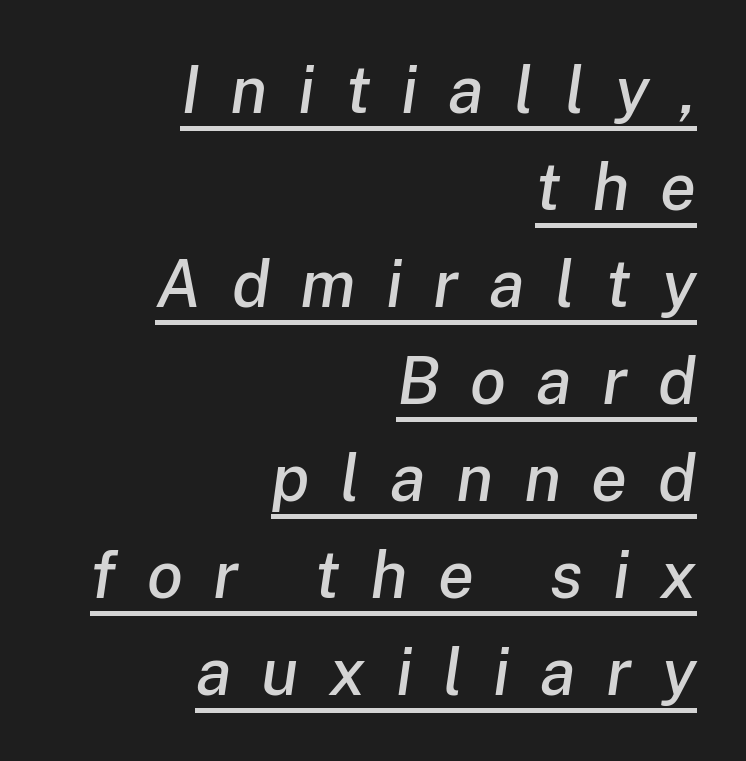
Q: Is the text italic (slanted)? A: Yes, it leans right by about 8 degrees.
Q: Is the text underlined? A: Yes.
Q: How is the paragraph aligned? A: Right-aligned.
Q: Is the spacing between letters normal or unusually wide? A: Unusually wide.
Q: Is the spacing between lines tight, normal or loose? A: Normal.
Q: Width (condensed, normal, or wide)? A: Normal.
Q: Stroke contrast? A: Low.
Q: x-height? A: Medium.
Q: Monospaced? A: No.
